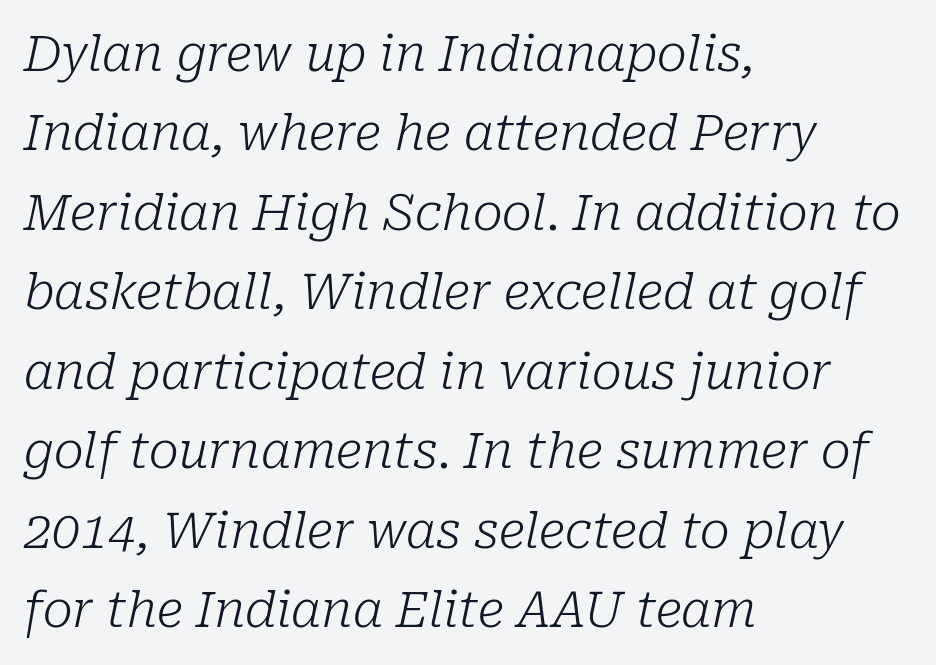
Tracking value appears to be zero — textbook default spacing. Type style note: has serifs. On a weight scale, this lands at 450 or below. Evenly set lines give the paragraph a standard silhouette. Looking at the ascenders, they clearly lean. The space directly below the letters is spotless.
